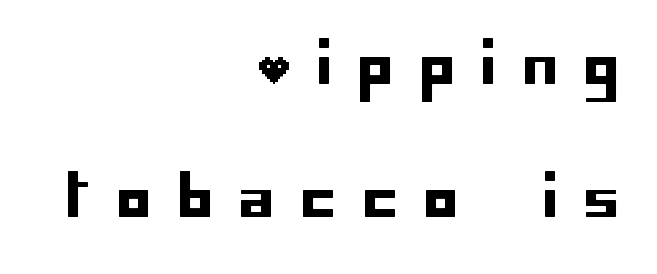
Loosely led — the rows are spread out. The string is rendered with underlining switched off. The rag falls on the left side of this text block. Every character sits straight up, as roman type does. The gaps between neighbouring characters are conspicuously large.
